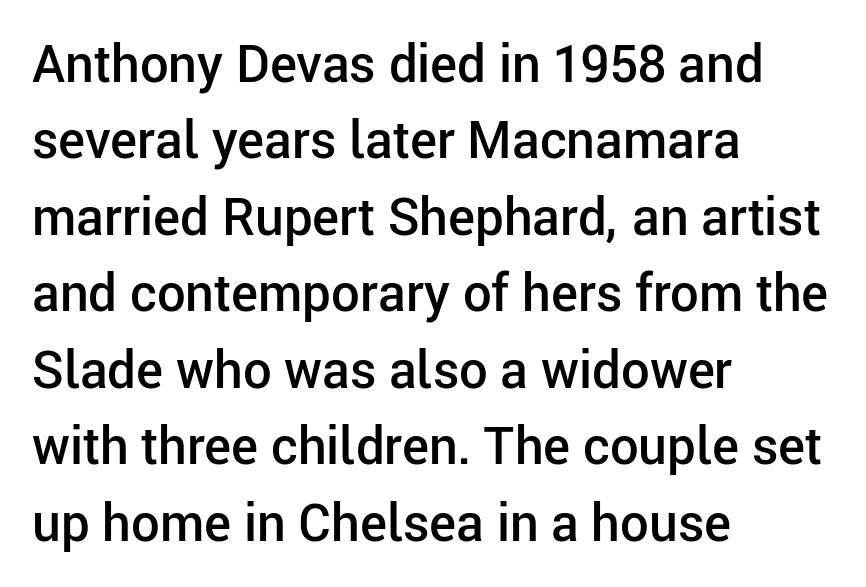
{"serif": "no", "italic": "no", "bold": "semi", "weight": "semibold", "width": "normal", "stroke_contrast": "low", "x_height": "medium", "monospaced": "no", "underline": "no", "align": "left", "line_spacing": "normal", "line_spacing_ratio": 1.5, "letter_spacing": "normal", "letter_spacing_em": 0.0, "glyph_px": 51}
